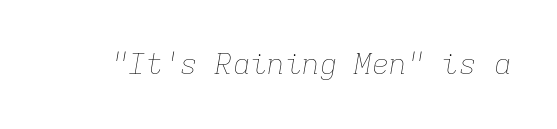
{"italic": "yes", "lean": "right", "slant_degrees": 9, "bold": "no", "weight": "thin", "width": "normal", "stroke_contrast": "low", "x_height": "medium", "monospaced": "yes", "underline": "no", "letter_spacing": "normal", "letter_spacing_em": 0.0, "glyph_px": 29}
